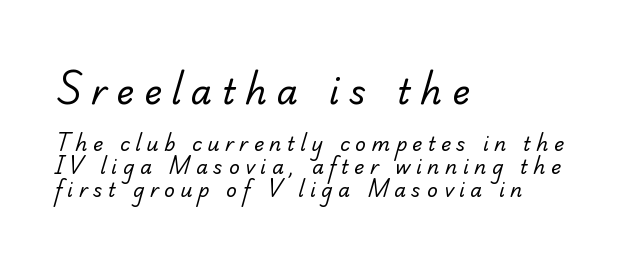
Underline: absent. Looks like regular typesetting: each glyph gets only the width it needs. Does the copy run flush right? No — it runs flush left. Between these two stacked blocks, the higher one wins on size.
